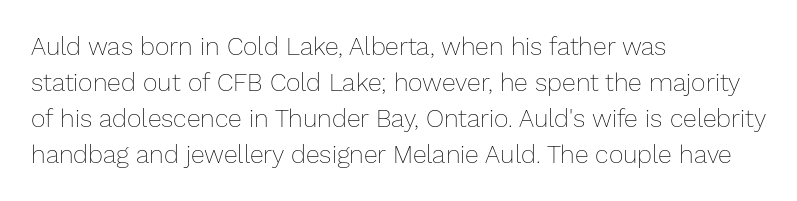
Q: Is the text bold? A: No.
Q: Is the text italic (slanted)? A: No, it is upright.
Q: Is the text underlined? A: No.
Q: How is the paragraph aligned? A: Left-aligned.
Q: Is the spacing between letters normal or unusually wide? A: Normal.
Q: Is the spacing between lines tight, normal or loose? A: Normal.
